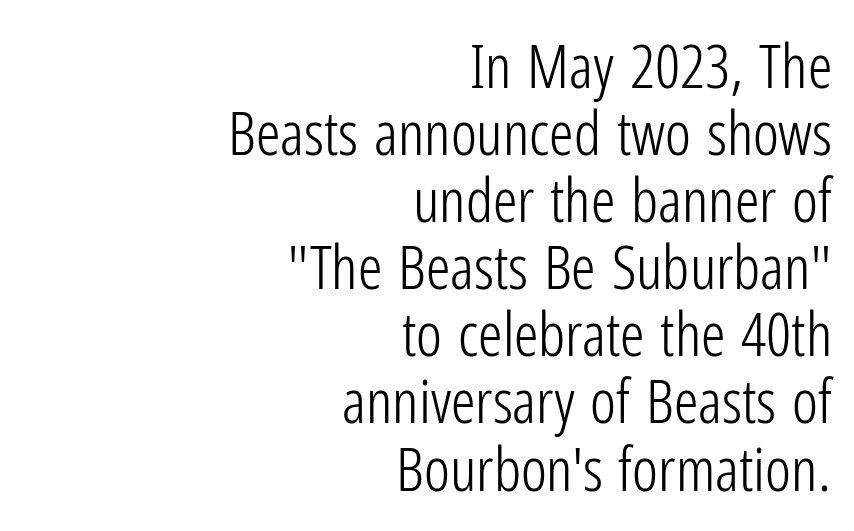
The image shows 61 px light, condensed sans-serif type, upright; set right-aligned, tight line spacing (1.1x), normal letter spacing, not underlined; low stroke contrast and a medium x-height.
